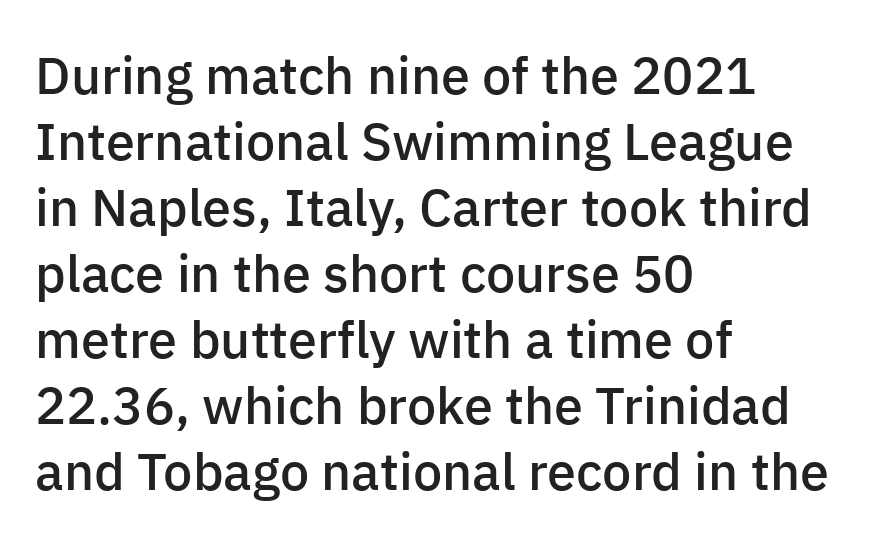
Q: Is the text bold? A: Semi-bold.
Q: Is the text italic (slanted)? A: No, it is upright.
Q: Is the typeface a serif or a sans-serif typeface? A: Sans-serif.
Q: Is the text underlined? A: No.
Q: How is the paragraph aligned? A: Left-aligned.
Q: Is the spacing between letters normal or unusually wide? A: Normal.
Q: Is the spacing between lines tight, normal or loose? A: Normal.
Q: Width (condensed, normal, or wide)? A: Normal.
Q: Stroke contrast? A: Low.
Q: x-height? A: Medium.
Q: Monospaced? A: No.
